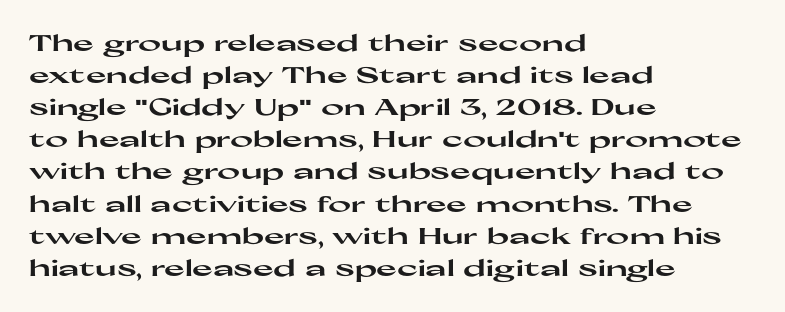
These lines were composed using upright roman letters. Bare-footed words on every line. The vertical gap from one line to the next is medium. Leftover space on each line is placed entirely after the last word. The line texture is even and compact thanks to regular tracking.
